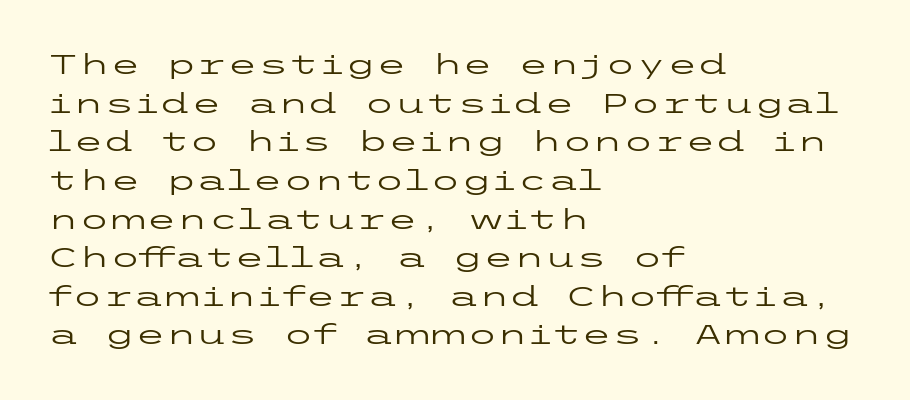
The image shows 28 px regular-weight, wide sans-serif type, upright; set left-aligned, normal line spacing (1.38x), normal letter spacing, not underlined; low stroke contrast and a medium x-height.
